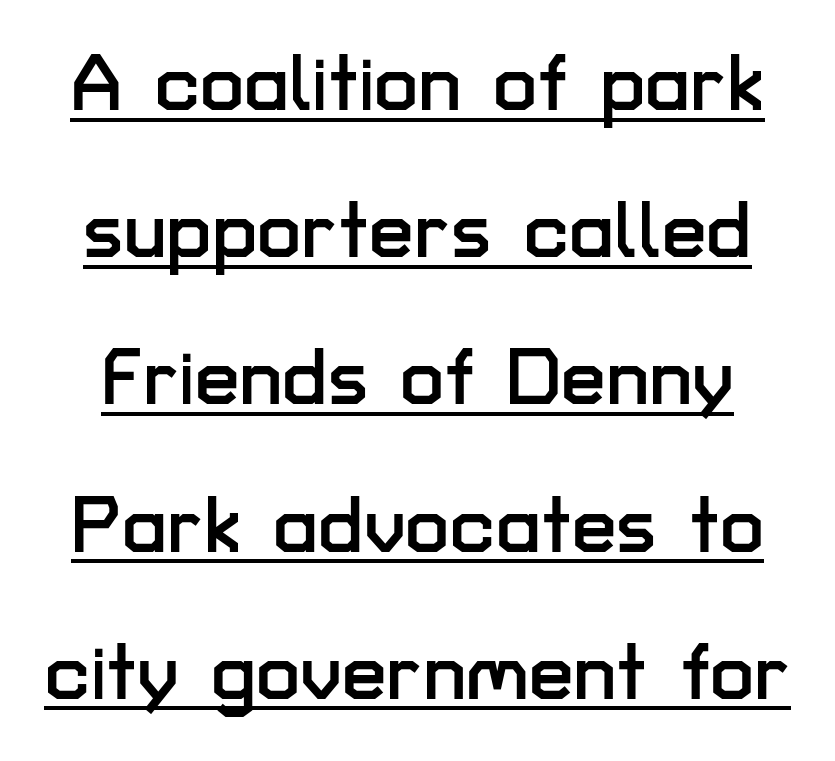
The image shows 80 px sans-serif type, upright; set line spacing 1.84x, normal letter spacing, underlined; low stroke contrast and a medium x-height.
